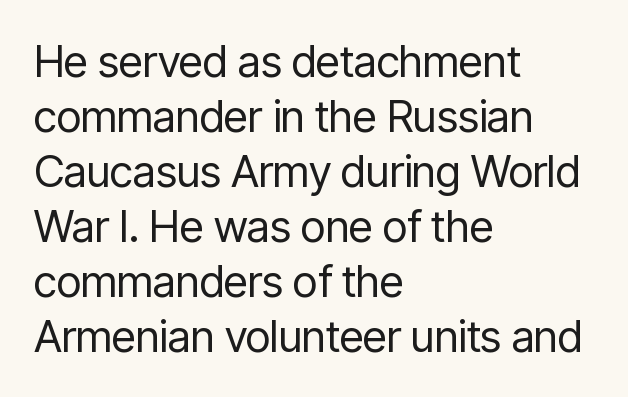
A clean baseline with only descenders dipping below it. The line texture is even and compact thanks to regular tracking. The typeface has the unassuming heft of standard copy or less. Upright lettering throughout.
